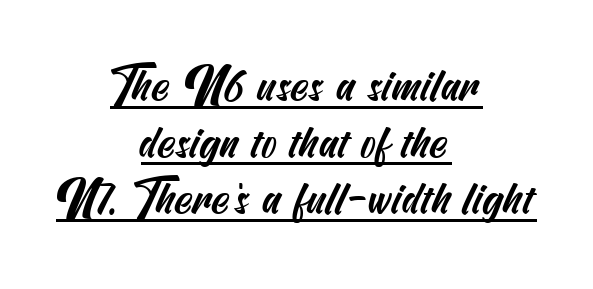
{"serif": "no", "width": "condensed", "stroke_contrast": "medium", "x_height": "small", "underline": "yes", "align": "center", "line_spacing_ratio": 1.23, "letter_spacing": "normal", "letter_spacing_em": 0.0, "glyph_px": 46}
